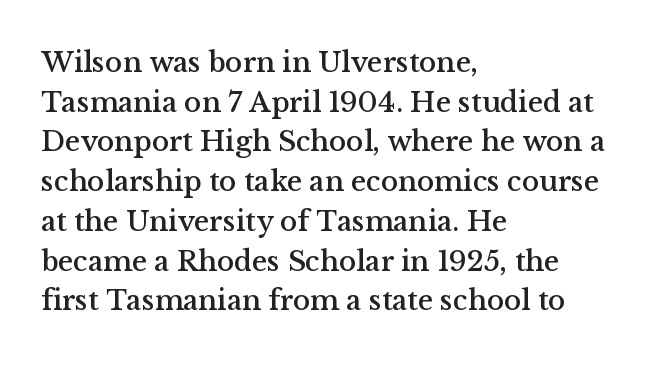
The image shows 29 px serif type, upright; set left-aligned, normal line spacing (1.37x), normal letter spacing, not underlined; medium stroke contrast and a medium x-height.
